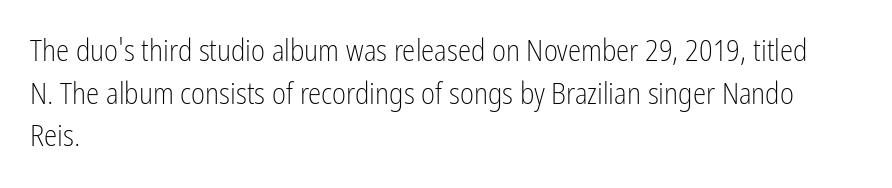
The image shows 30 px light, condensed sans-serif type, upright; set left-aligned, normal line spacing (1.42x), normal letter spacing, not underlined; low stroke contrast and a medium x-height.
